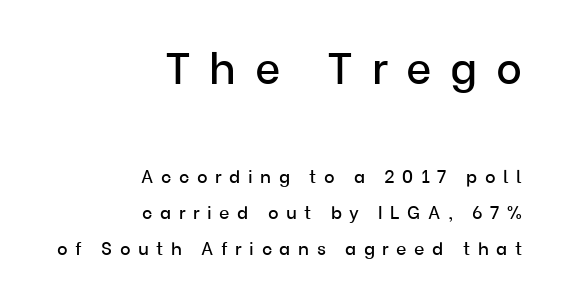
The letters are spread apart with noticeably loose tracking. These lines are set flush right with a ragged left edge. Varying glyph widths throughout — classic text-font behaviour. Posture: vertical.
